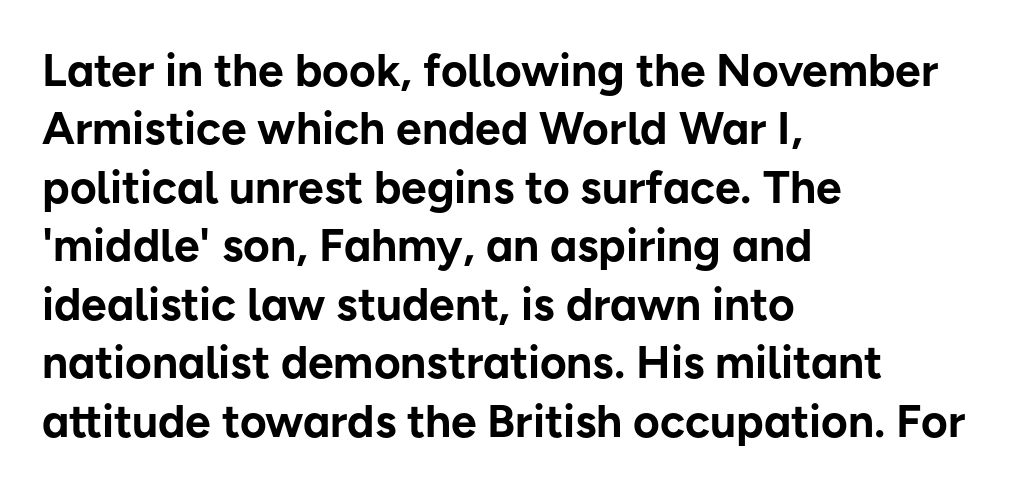
Think of a printed novel: that variable character pitch is what you see here. It's the straight-up-and-down kind of type. The designer left line spacing at the default. Left-aligned paragraph, ragged on the right. The letters are bold, with thick, heavy strokes. The font family rendered here belongs to the sans-serif group.
